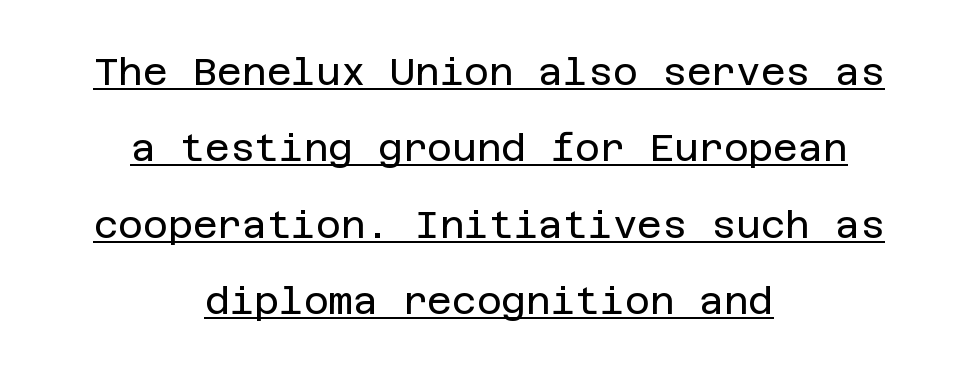
The face used here appears with an underline applied. The paragraph shown floats in the horizontal middle. Posture: upright roman. The lines are spread far apart with generous leading. The face used here is rendered with its standard letterfit.
